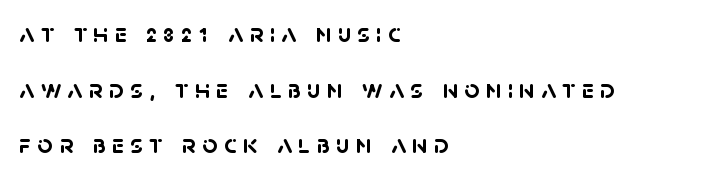
The image shows 27 px bold type; set left-aligned, loose line spacing (2.06x), unusually wide letter spacing (+0.23 em), not underlined.
